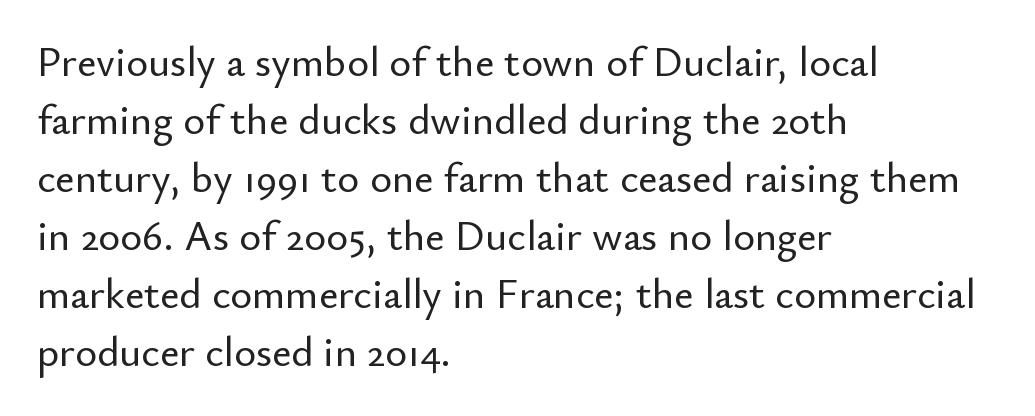
The image shows 42 px sans-serif type, upright; set left-aligned, normal line spacing (1.38x), normal letter spacing, not underlined; low stroke contrast and a small x-height.
